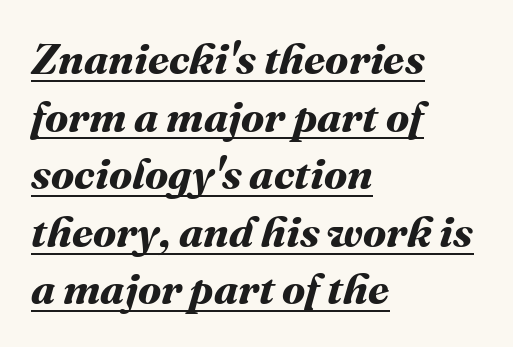
Q: Is the text bold? A: Yes.
Q: Is the text underlined? A: Yes.
Q: How is the paragraph aligned? A: Left-aligned.
Q: Is the spacing between letters normal or unusually wide? A: Normal.
Q: Is the spacing between lines tight, normal or loose? A: Normal.
Q: Width (condensed, normal, or wide)? A: Normal.
Q: Stroke contrast? A: Medium.
Q: x-height? A: Medium.
Q: Monospaced? A: No.
